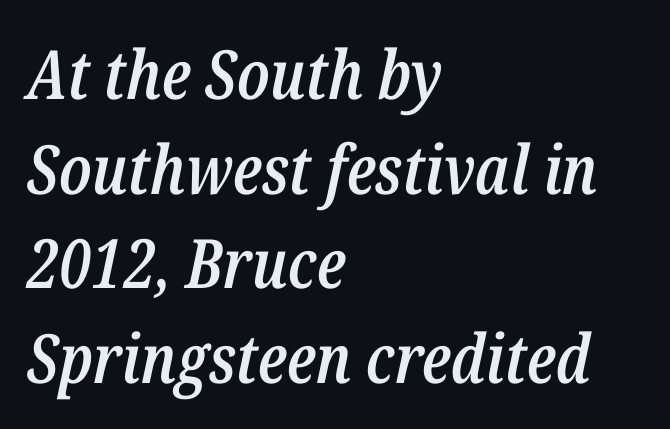
Each letter keeps its own natural width here, so spacing adapts to shape. What's the leading like? Ordinary, nothing unusual. A bare baseline throughout the passage. The specimen reads as italic at a glance.
